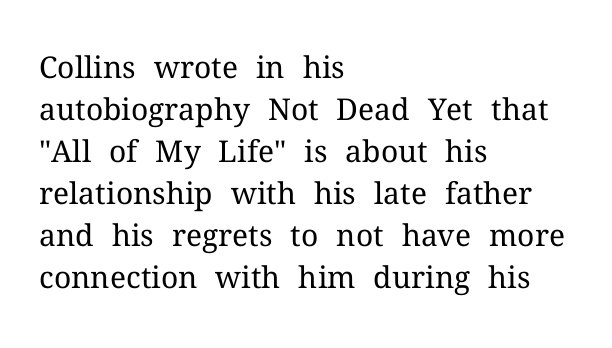
The image shows 30 px regular-weight serif type, upright; set left-aligned, normal line spacing (1.4x), normal letter spacing, not underlined; medium stroke contrast and a medium x-height.
